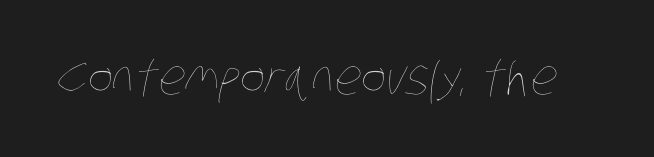
{"bold": "no", "weight": "thin", "width": "condensed", "stroke_contrast": "low", "x_height": "large", "monospaced": "no", "underline": "no", "letter_spacing": "normal", "letter_spacing_em": 0.0, "glyph_px": 48}
